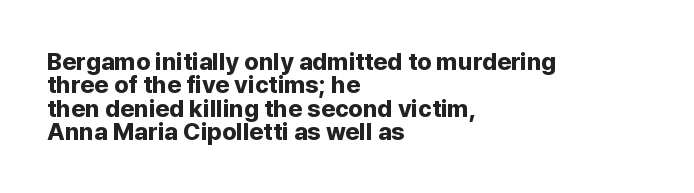
Bare-footed words on every line. One glance says dense: line gaps are narrower than usual. These lines stack with their left ends in a neat column. The tracking reads as untouched default to a designer's eye. The lettering holds an erect, upright posture throughout. The face used here has the dense, thick strokes of a bold.
